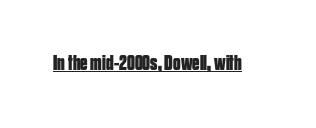
Emphasis is given by a line drawn under the lettering. Weight: bold. Honestly, the letter spacing is just normal — you wouldn't notice it. Is there any slant? The stems are plumb.
